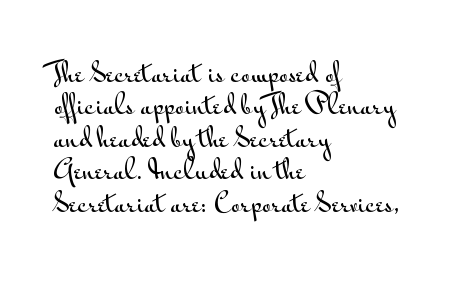
These lines sit exactly where default settings would place them. Typeset ragged right — the left edge is the straight one. Just letters on the line, the space beneath them empty. Caption: standard tracking, unaltered.
